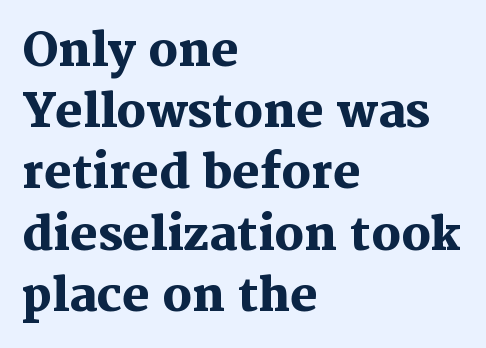
{"serif": "yes", "italic": "no", "bold": "yes", "weight": "heavy", "width": "normal", "stroke_contrast": "medium", "x_height": "medium", "monospaced": "no", "underline": "no", "align": "left", "line_spacing": "normal", "line_spacing_ratio": 1.33, "letter_spacing": "normal", "letter_spacing_em": 0.0, "glyph_px": 46}
